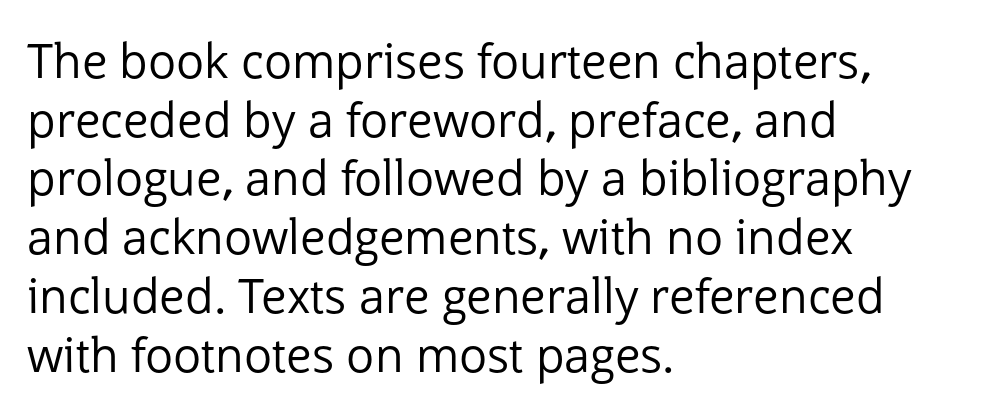
{"serif": "no", "italic": "no", "bold": "no", "weight": "regular", "width": "normal", "stroke_contrast": "low", "x_height": "medium", "monospaced": "no", "underline": "no", "align": "left", "line_spacing": "normal", "line_spacing_ratio": 1.25, "letter_spacing": "normal", "letter_spacing_em": 0.0, "glyph_px": 47}
